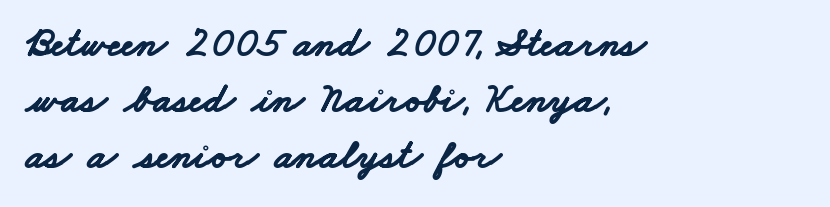
Q: Is the text bold? A: Yes.
Q: Is the typeface a serif or a sans-serif typeface? A: Sans-serif.
Q: Is the text underlined? A: No.
Q: How is the paragraph aligned? A: Left-aligned.
Q: Is the spacing between letters normal or unusually wide? A: Normal.
Q: Is the spacing between lines tight, normal or loose? A: Normal.
Q: Width (condensed, normal, or wide)? A: Wide.
Q: Stroke contrast? A: Low.
Q: x-height? A: Small.
Q: Monospaced? A: No.
